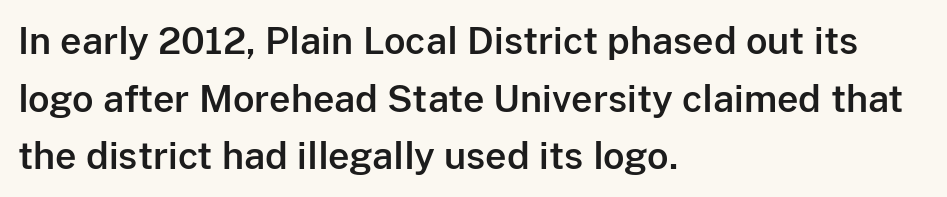
Q: Is the text italic (slanted)? A: No, it is upright.
Q: Is the typeface a serif or a sans-serif typeface? A: Sans-serif.
Q: Is the text underlined? A: No.
Q: How is the paragraph aligned? A: Left-aligned.
Q: Is the spacing between letters normal or unusually wide? A: Normal.
Q: Is the spacing between lines tight, normal or loose? A: Normal.
Q: Width (condensed, normal, or wide)? A: Normal.
Q: Stroke contrast? A: Low.
Q: x-height? A: Medium.
Q: Monospaced? A: No.
